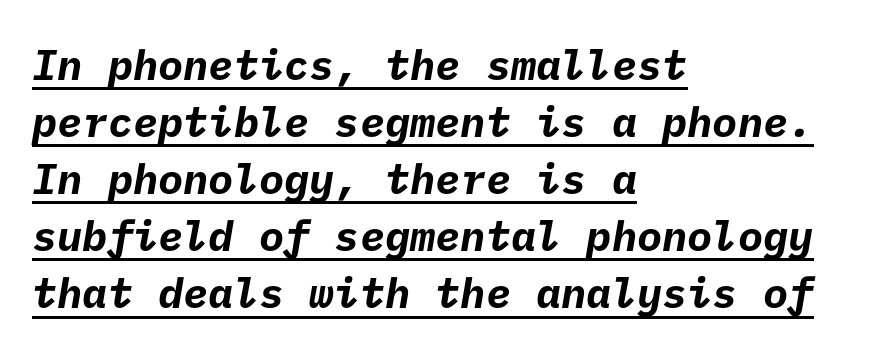
{"serif": "no", "bold": "yes", "weight": "bold", "width": "normal", "stroke_contrast": "low", "x_height": "medium", "underline": "yes", "align": "left", "line_spacing": "normal", "line_spacing_ratio": 1.36, "letter_spacing": "normal", "letter_spacing_em": 0.0, "glyph_px": 42}
